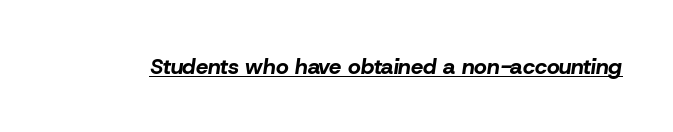
Q: Is the text bold? A: Yes.
Q: Is the text italic (slanted)? A: Yes, it leans right by about 8 degrees.
Q: Is the text underlined? A: Yes.
Q: Is the spacing between letters normal or unusually wide? A: Normal.
